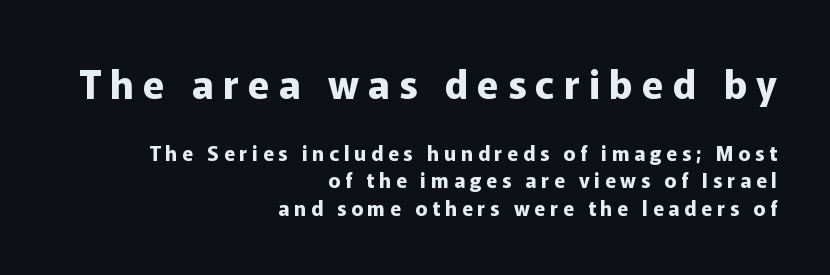
The image shows 39 px bold sans-serif type, upright; set right-aligned, normal line spacing (1.36x), unusually wide letter spacing (+0.24 em), not underlined; the first (top) block is 1.95x larger; low stroke contrast and a medium x-height.
